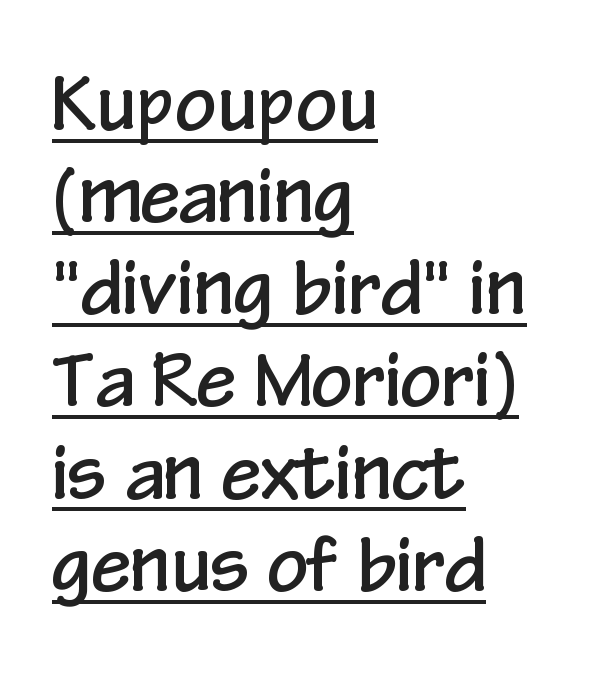
{"serif": "no", "italic": "no", "width": "condensed", "stroke_contrast": "low", "x_height": "medium", "monospaced": "no", "underline": "yes", "align": "left", "line_spacing": "normal", "line_spacing_ratio": 1.28, "letter_spacing": "normal", "letter_spacing_em": 0.0, "glyph_px": 72}
